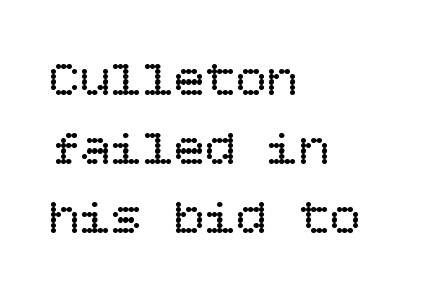
{"italic": "no", "bold": "no", "weight": "regular", "width": "normal", "stroke_contrast": "low", "x_height": "large", "underline": "no", "align": "left", "line_spacing": "normal", "line_spacing_ratio": 1.33, "letter_spacing": "normal", "letter_spacing_em": 0.0, "glyph_px": 52}
